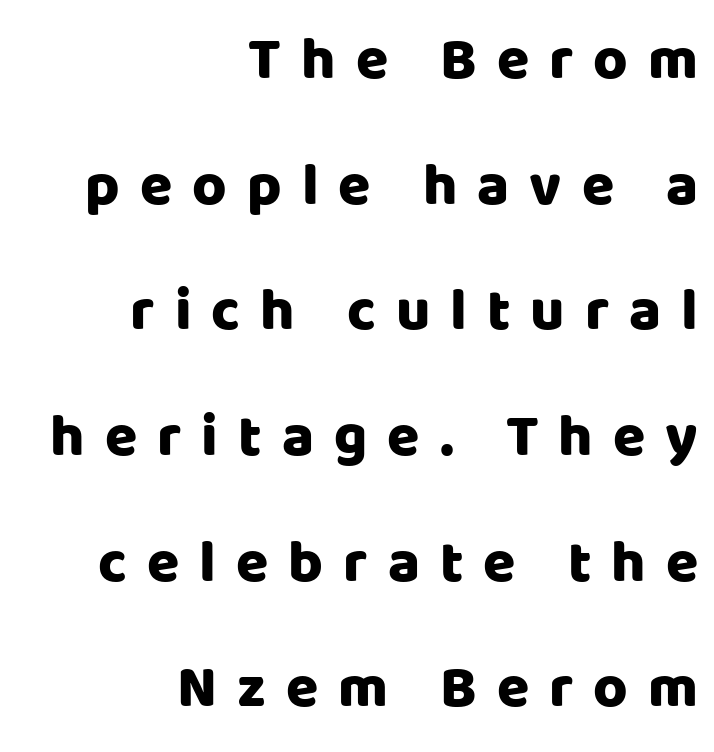
{"serif": "no", "italic": "no", "bold": "yes", "weight": "heavy", "width": "normal", "stroke_contrast": "low", "x_height": "large", "monospaced": "no", "underline": "no", "align": "right", "line_spacing": "loose", "line_spacing_ratio": 2.13, "letter_spacing": "wide", "letter_spacing_em": 0.34, "glyph_px": 59}
